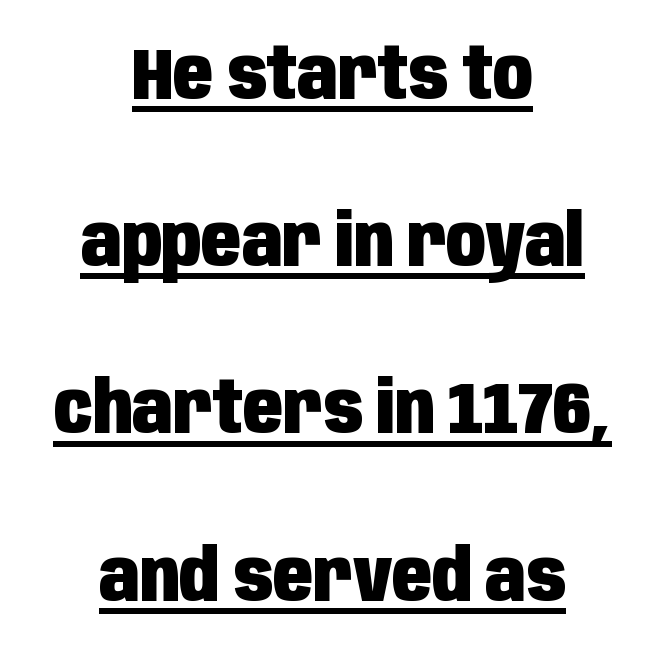
The image shows 73 px heavy, condensed sans-serif type, upright; set centered, loose line spacing (2.29x), normal letter spacing, underlined; low stroke contrast and a large x-height.
